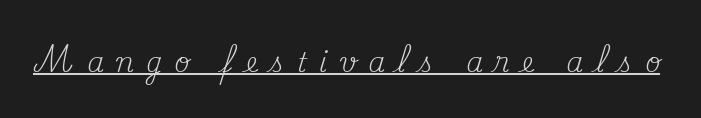
The face used here is rendered with a markedly widened letterfit. Weight class: somewhere from thin through regular. A rule runs beneath these lines of type.
